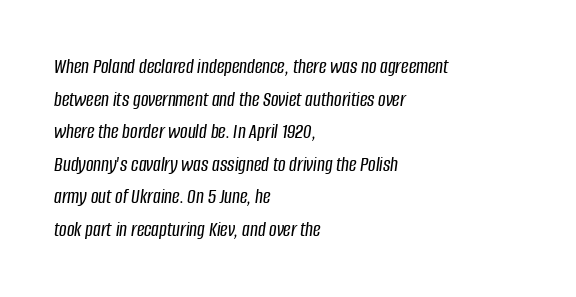
Reading down the block, your eye returns to a fixed left position each line. These lines were composed using italics. The specimen omits any rule beneath the text block's lines. Horizontal bands of white between lines are of average thickness.
